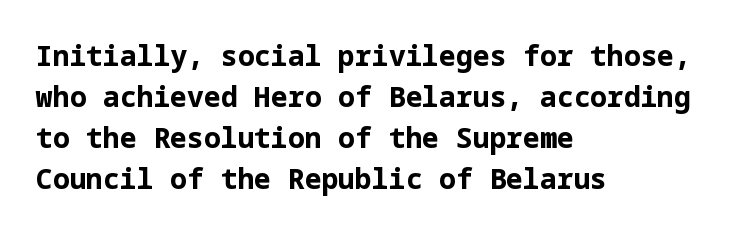
These lines carry a lot of weight — the face is fully bold. You could call the tracking neutral — neither tight nor loose. In CSS terms this would be text-align: left. Ascenders rise straight up at ninety degrees. The gap between lines stays unmarked.
